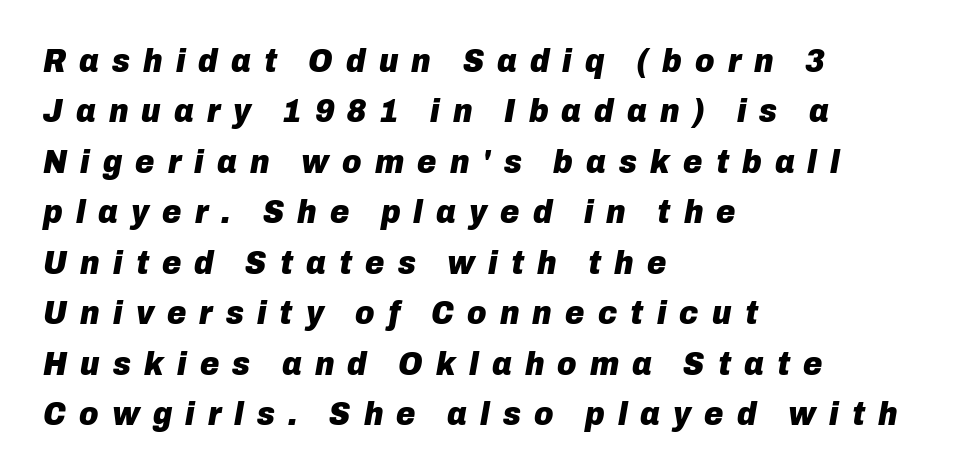
The image shows 33 px heavy type, italic (leaning right); set left-aligned, normal line spacing (1.53x), unusually wide letter spacing (+0.4 em), not underlined; low stroke contrast and a medium x-height.
